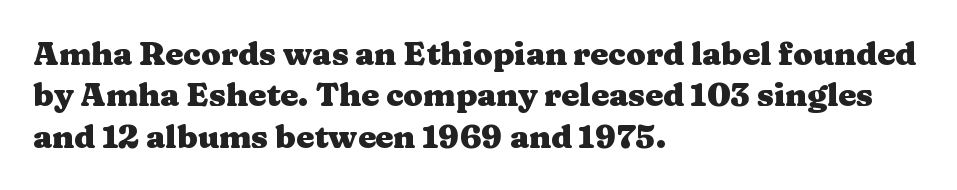
Chunky letters — that's bold for sure. Line starts are locked; line ends wander. Look at the bottom of the vertical strokes: they flare into serifs here. The rendering keeps characters at their native spacing. One glance says typical: line gaps are just what's usual.
